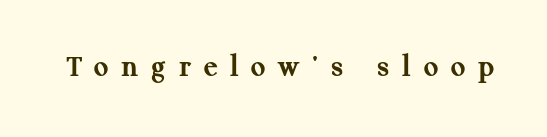
{"serif": "yes", "italic": "no", "bold": "yes", "weight": "semibold", "width": "normal", "stroke_contrast": "medium", "x_height": "medium", "monospaced": "no", "underline": "no", "letter_spacing": "wide", "letter_spacing_em": 0.4, "glyph_px": 32}
